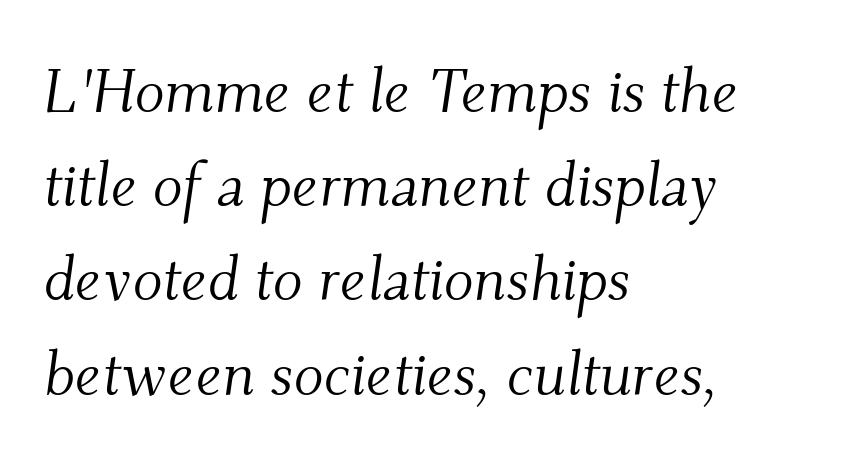
Q: Is the text bold? A: No.
Q: Is the text italic (slanted)? A: Yes, it leans right by about 9 degrees.
Q: Is the typeface a serif or a sans-serif typeface? A: Serif.
Q: Is the text underlined? A: No.
Q: How is the paragraph aligned? A: Left-aligned.
Q: Is the spacing between letters normal or unusually wide? A: Normal.
Q: Is the spacing between lines tight, normal or loose? A: Normal.
Q: Width (condensed, normal, or wide)? A: Normal.
Q: Stroke contrast? A: Medium.
Q: x-height? A: Small.
Q: Monospaced? A: No.
